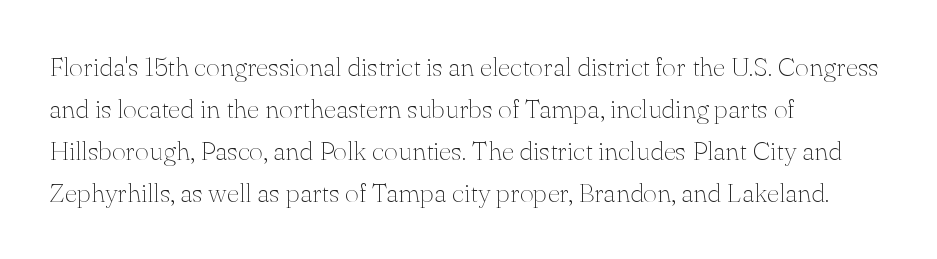
{"italic": "no", "bold": "no", "underline": "no", "align": "left", "line_spacing": "normal", "line_spacing_ratio": 1.56, "letter_spacing": "normal", "letter_spacing_em": 0.0, "glyph_px": 27}
